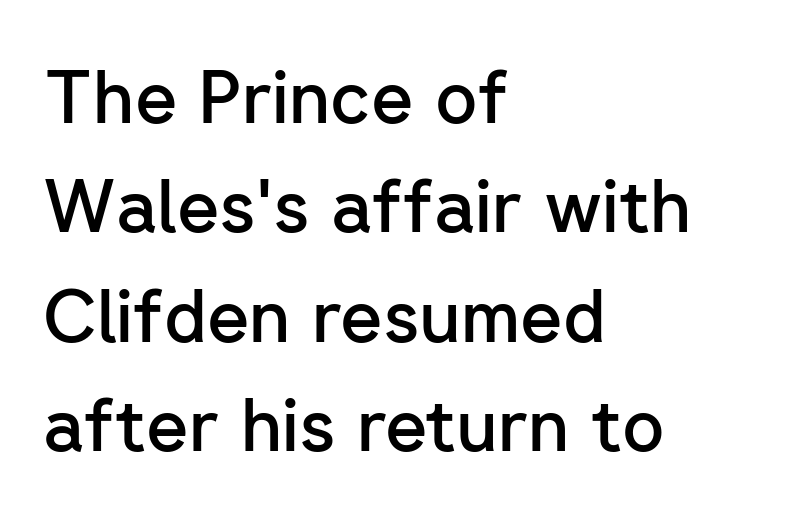
Q: Is the text bold? A: Semi-bold.
Q: Is the text italic (slanted)? A: No, it is upright.
Q: Is the typeface a serif or a sans-serif typeface? A: Sans-serif.
Q: Is the text underlined? A: No.
Q: How is the paragraph aligned? A: Left-aligned.
Q: Is the spacing between letters normal or unusually wide? A: Normal.
Q: Is the spacing between lines tight, normal or loose? A: Normal.
Q: Width (condensed, normal, or wide)? A: Normal.
Q: Stroke contrast? A: Low.
Q: x-height? A: Medium.
Q: Monospaced? A: No.
